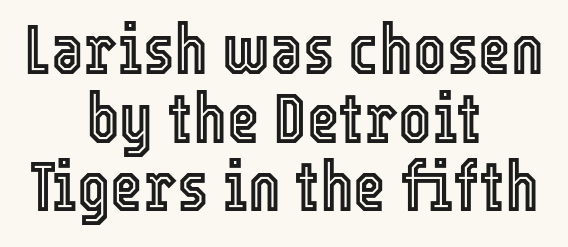
The image shows 70 px condensed type, upright; set centered, tight line spacing (0.98x), normal letter spacing, not underlined; a medium x-height.
